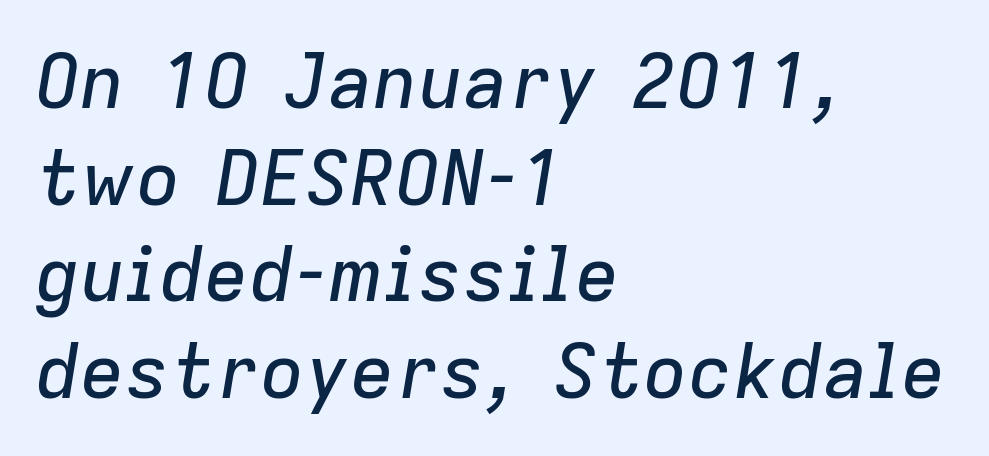
Slanted lettering throughout. Nothing unusual about the tracking: characters are spaced as the font intends. These lines sit exactly where default settings would place them. Character widths vary here, with narrow letters taking less room than wide ones. This rendering uses left alignment, leaving the right contour irregular. The zone under the glyphs is completely vacant.
